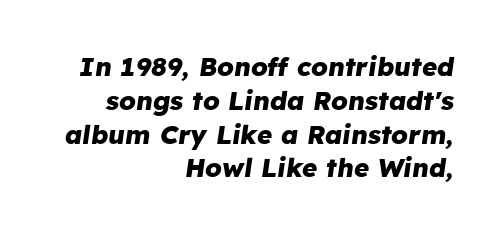
{"italic": "yes", "lean": "right", "slant_degrees": 8, "bold": "yes", "underline": "no", "align": "right", "line_spacing": "normal", "line_spacing_ratio": 1.3, "letter_spacing": "normal", "letter_spacing_em": 0.0, "glyph_px": 26}
